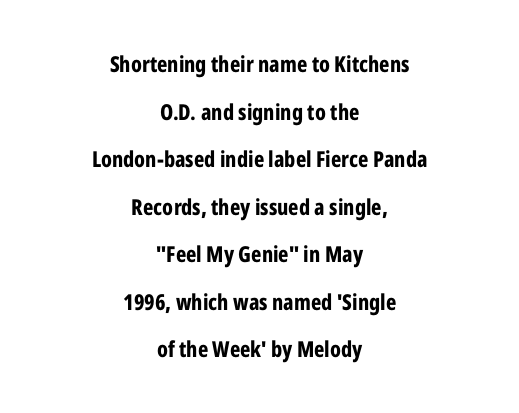
The image shows 22 px bold type, upright; set centered, loose line spacing (2.16x), normal letter spacing, not underlined.
